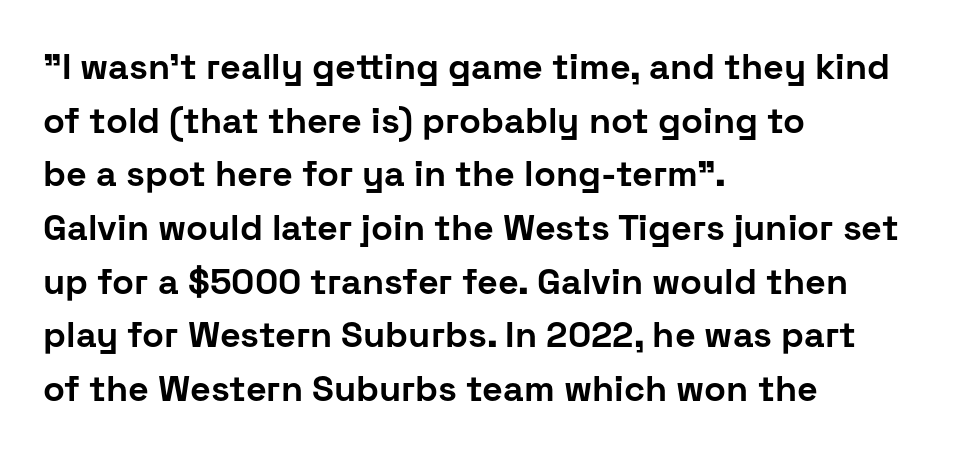
Q: Is the text bold? A: Yes.
Q: Is the text italic (slanted)? A: No, it is upright.
Q: Is the typeface a serif or a sans-serif typeface? A: Sans-serif.
Q: Is the text underlined? A: No.
Q: How is the paragraph aligned? A: Left-aligned.
Q: Is the spacing between letters normal or unusually wide? A: Normal.
Q: Is the spacing between lines tight, normal or loose? A: Normal.
Q: Width (condensed, normal, or wide)? A: Normal.
Q: Stroke contrast? A: Low.
Q: x-height? A: Medium.
Q: Monospaced? A: No.
